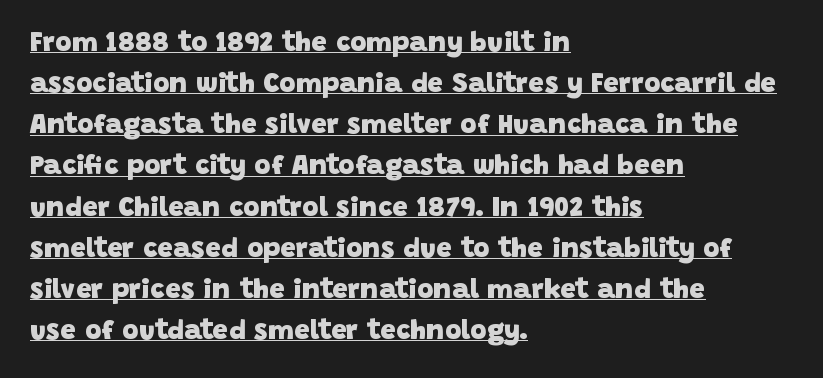
{"serif": "no", "bold": "yes", "weight": "heavy", "width": "normal", "stroke_contrast": "low", "x_height": "large", "monospaced": "no", "underline": "yes", "align": "left", "line_spacing": "normal", "line_spacing_ratio": 1.47, "letter_spacing": "normal", "letter_spacing_em": 0.0, "glyph_px": 28}
